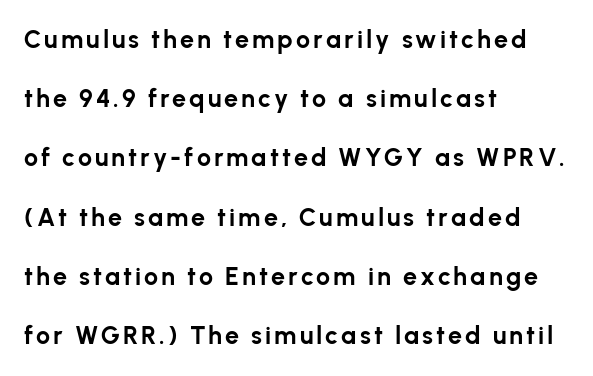
{"italic": "no", "bold": "yes", "underline": "no", "align": "left", "line_spacing": "loose", "line_spacing_ratio": 2.37, "glyph_px": 25}
